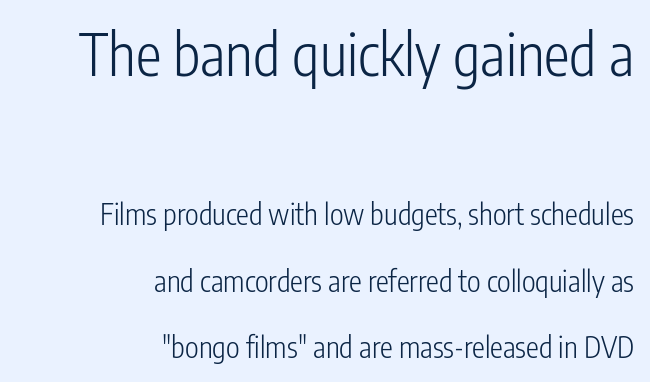
Character widths vary here, with narrow letters taking less room than wide ones. Heaviness? Minimal to ordinary, like unemphasized prose. Airy leading. The glyphs in this specimen are sans serif. Is the letter spacing exaggerated? No — it looks like the ordinary default. The initial chunk of copy outweighs the following chunk in type size.
